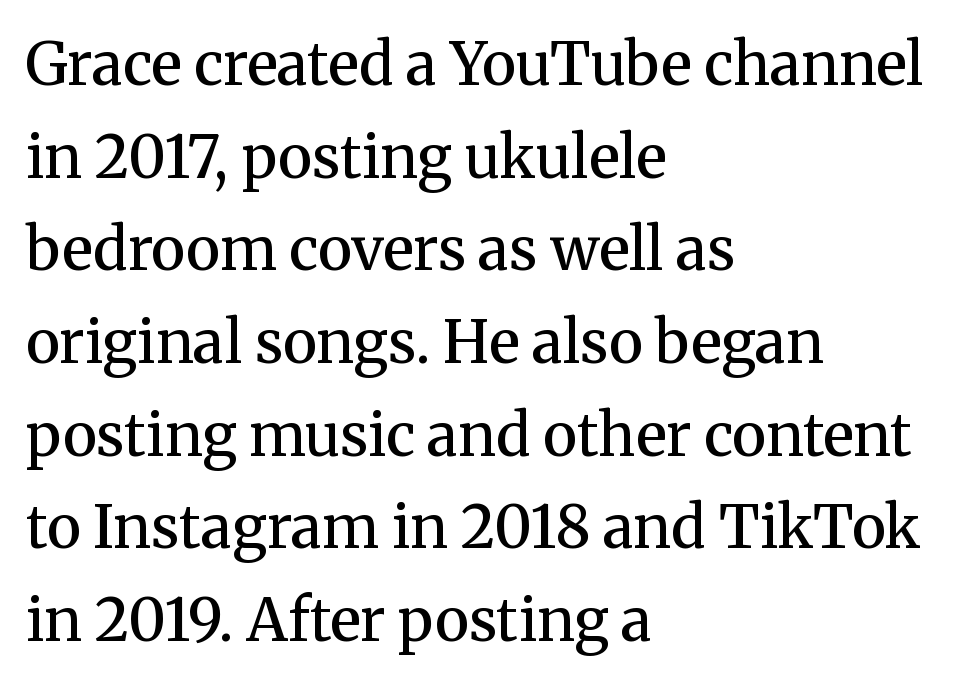
The image shows 59 px semibold serif type, upright; set left-aligned, normal line spacing (1.57x), normal letter spacing, not underlined; medium stroke contrast and a medium x-height.
